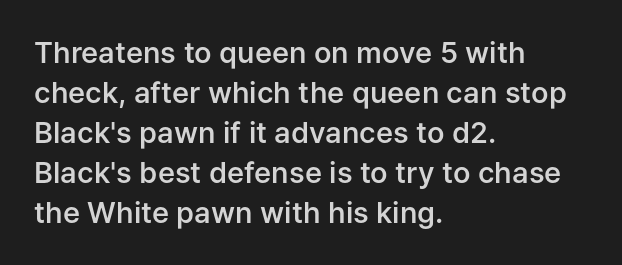
The image shows 29 px semibold sans-serif type, upright; set left-aligned, normal line spacing (1.38x), normal letter spacing, not underlined; low stroke contrast and a medium x-height.
